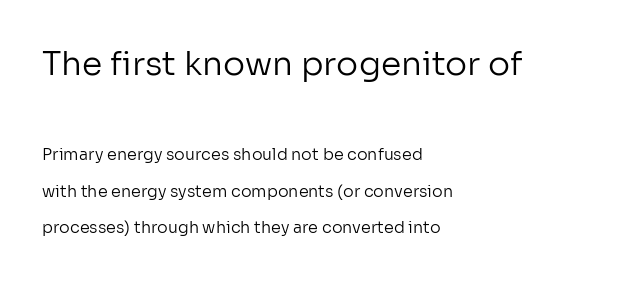
Q: Is the text bold? A: No.
Q: Is the text italic (slanted)? A: No, it is upright.
Q: Is the typeface a serif or a sans-serif typeface? A: Sans-serif.
Q: Is the text underlined? A: No.
Q: How is the paragraph aligned? A: Left-aligned.
Q: Is the spacing between letters normal or unusually wide? A: Normal.
Q: Is the spacing between lines tight, normal or loose? A: Loose.
Q: Which block of text is set in a larger size, the first (top) or the second (bottom)? A: The first (top) one.
Q: Width (condensed, normal, or wide)? A: Normal.
Q: Stroke contrast? A: Low.
Q: x-height? A: Medium.
Q: Monospaced? A: No.
